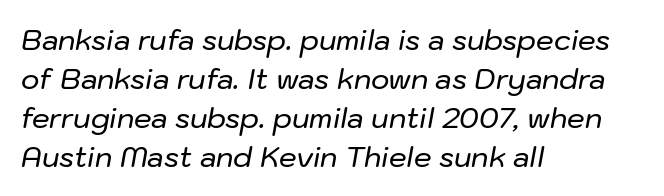
Q: Is the text italic (slanted)? A: Yes, it leans right by about 10 degrees.
Q: Is the text underlined? A: No.
Q: How is the paragraph aligned? A: Left-aligned.
Q: Is the spacing between letters normal or unusually wide? A: Normal.
Q: Is the spacing between lines tight, normal or loose? A: Normal.
Q: Width (condensed, normal, or wide)? A: Normal.
Q: Stroke contrast? A: Low.
Q: x-height? A: Medium.
Q: Monospaced? A: No.
